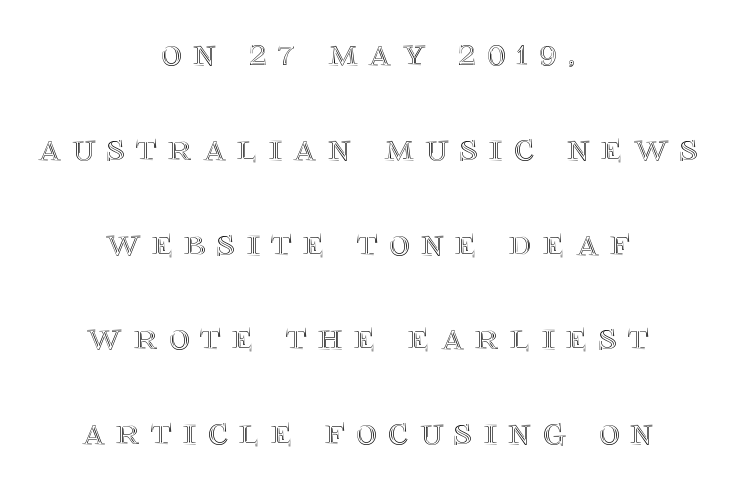
Q: Is the text italic (slanted)? A: No, it is upright.
Q: Is the text underlined? A: No.
Q: How is the paragraph aligned? A: Centered.
Q: Is the spacing between letters normal or unusually wide? A: Unusually wide.
Q: Is the spacing between lines tight, normal or loose? A: Loose.
Q: Width (condensed, normal, or wide)? A: Normal.
Q: x-height? A: Large.
Q: Monospaced? A: No.
